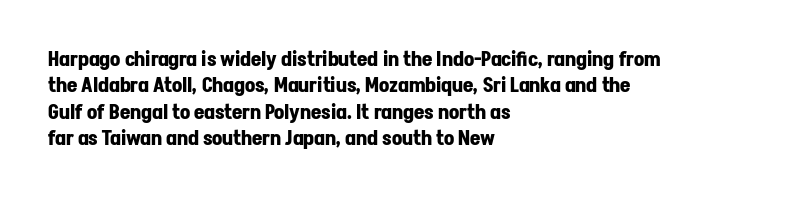
Q: Is the text bold? A: Yes.
Q: Is the text italic (slanted)? A: No, it is upright.
Q: Is the text underlined? A: No.
Q: How is the paragraph aligned? A: Left-aligned.
Q: Is the spacing between letters normal or unusually wide? A: Normal.
Q: Is the spacing between lines tight, normal or loose? A: Normal.
